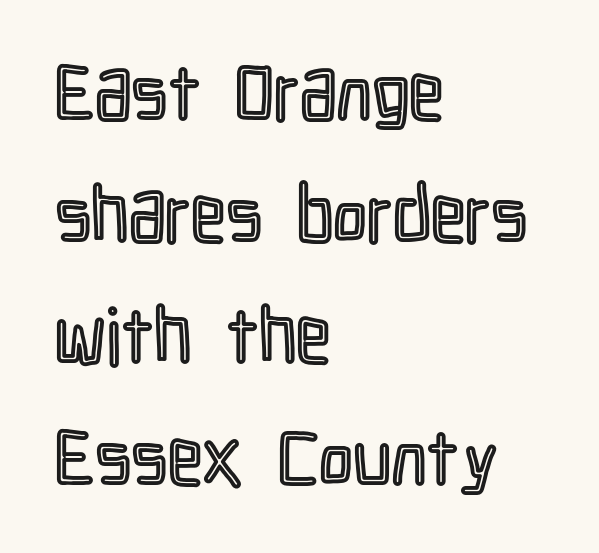
{"italic": "no", "width": "condensed", "x_height": "medium", "monospaced": "no", "underline": "no", "align": "left", "line_spacing": "normal", "line_spacing_ratio": 1.58, "letter_spacing": "normal", "letter_spacing_em": 0.0, "glyph_px": 77}
